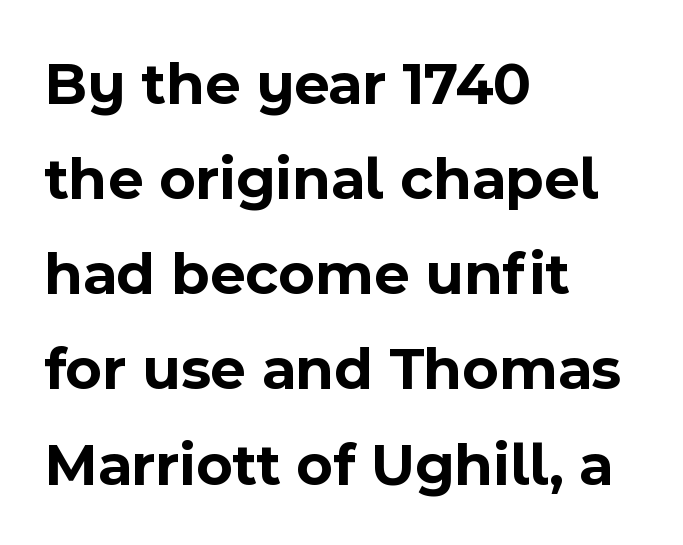
The image shows 61 px bold sans-serif type, upright; set left-aligned, normal line spacing (1.56x), normal letter spacing, not underlined; a medium x-height.
